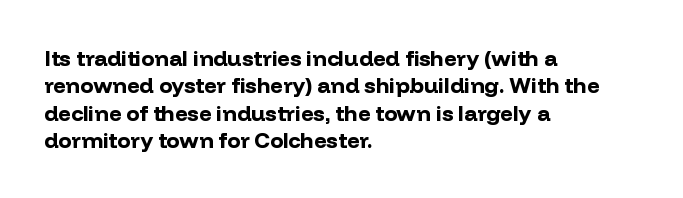
Chunky letters — that's bold for sure. Caption: standard tracking, unaltered. Descenders are the only things crossing below the line. Typeset ragged right — the left edge is the straight one. The letters stand upright; this is a roman face.
